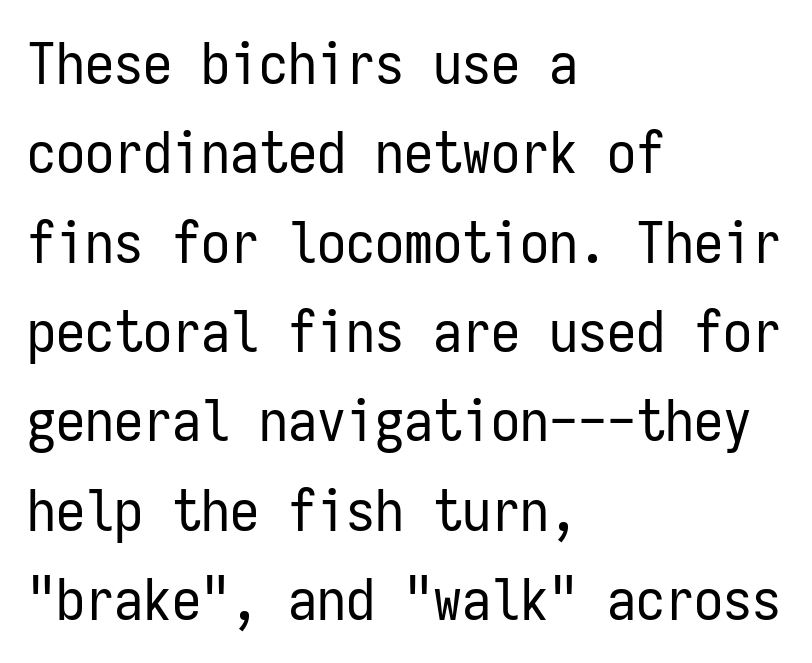
Q: Is the text bold? A: No.
Q: Is the text italic (slanted)? A: No, it is upright.
Q: Is the typeface a serif or a sans-serif typeface? A: Sans-serif.
Q: Is the text underlined? A: No.
Q: How is the paragraph aligned? A: Left-aligned.
Q: Is the spacing between letters normal or unusually wide? A: Normal.
Q: Is the spacing between lines tight, normal or loose? A: Normal.
Q: Width (condensed, normal, or wide)? A: Condensed.
Q: Stroke contrast? A: Low.
Q: x-height? A: Medium.
Q: Monospaced? A: Yes.
